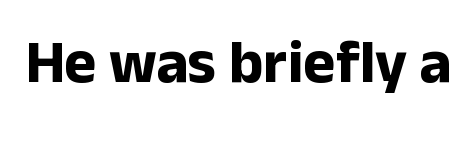
The image shows 61 px bold sans-serif type, upright; set normal letter spacing, not underlined; low stroke contrast and a medium x-height.
